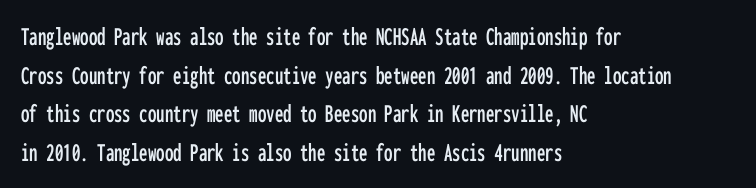
The image shows 27 px text type, upright; set left-aligned, normal line spacing (1.43x), normal letter spacing, not underlined.
